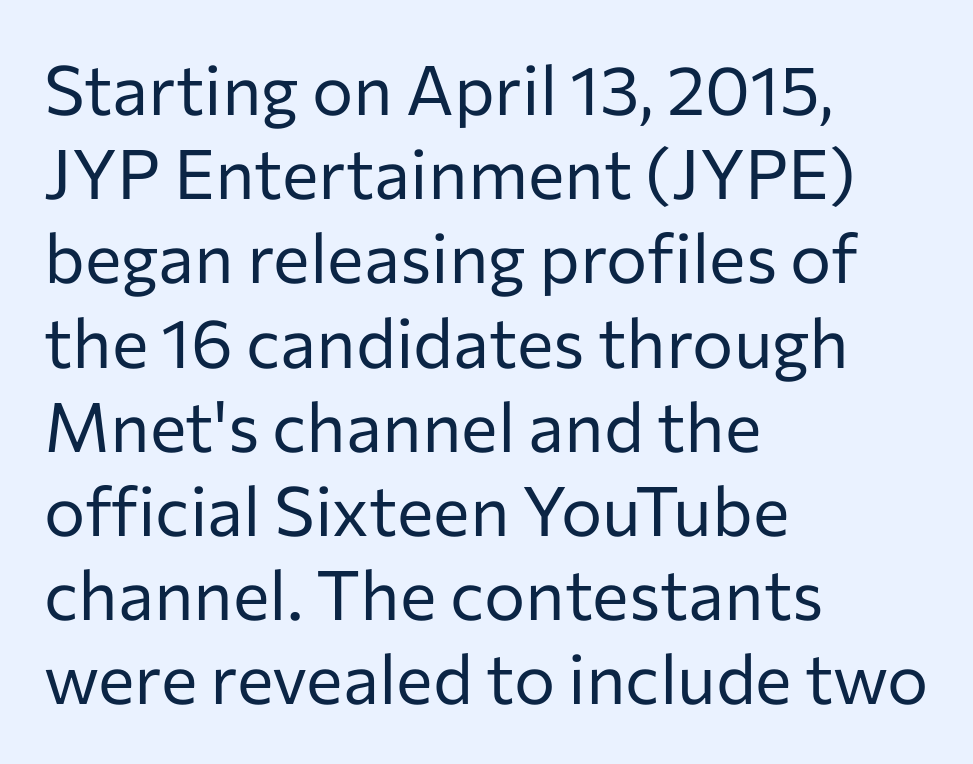
The image shows 69 px regular-weight sans-serif type, upright; set left-aligned, line spacing 1.22x, normal letter spacing, not underlined; low stroke contrast and a medium x-height.
